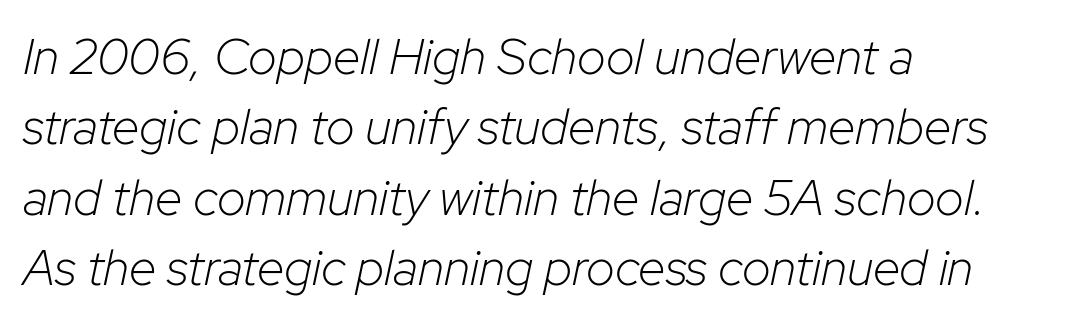
{"italic": "yes", "lean": "right", "slant_degrees": 12, "bold": "no", "weight": "light", "width": "normal", "stroke_contrast": "low", "x_height": "medium", "monospaced": "no", "underline": "no", "align": "left", "line_spacing": "normal", "line_spacing_ratio": 1.41, "letter_spacing": "normal", "letter_spacing_em": 0.0, "glyph_px": 50}
